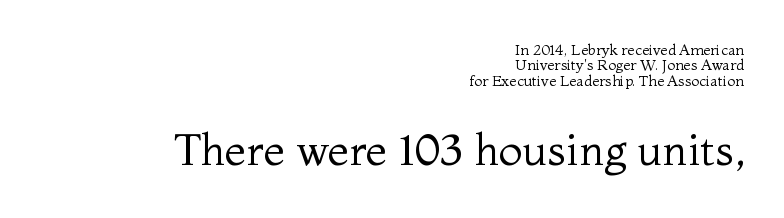
{"serif": "yes", "italic": "no", "bold": "no", "weight": "regular", "width": "normal", "stroke_contrast": "medium", "x_height": "medium", "monospaced": "no", "underline": "no", "align": "right", "line_spacing": "tight", "line_spacing_ratio": 1.02, "letter_spacing": "normal", "letter_spacing_em": 0.0, "larger_block": "second", "size_ratio": 2.93, "glyph_px": 44}
